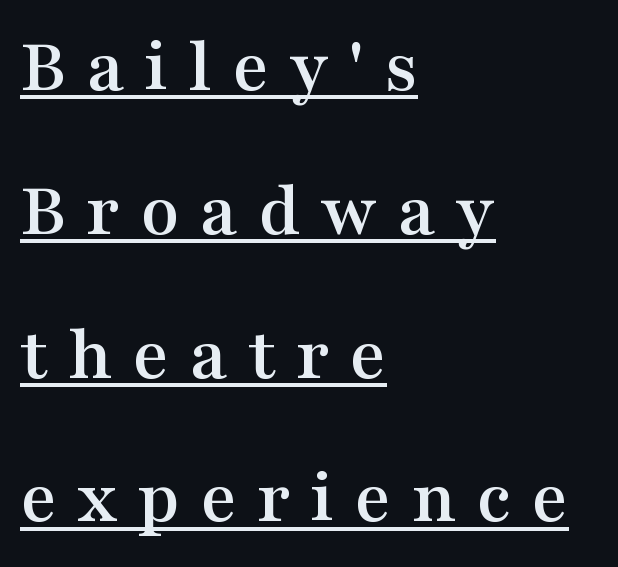
Q: Is the text italic (slanted)? A: No, it is upright.
Q: Is the typeface a serif or a sans-serif typeface? A: Serif.
Q: Is the text underlined? A: Yes.
Q: How is the paragraph aligned? A: Left-aligned.
Q: Is the spacing between letters normal or unusually wide? A: Unusually wide.
Q: Width (condensed, normal, or wide)? A: Wide.
Q: Stroke contrast? A: Medium.
Q: x-height? A: Medium.
Q: Monospaced? A: No.
